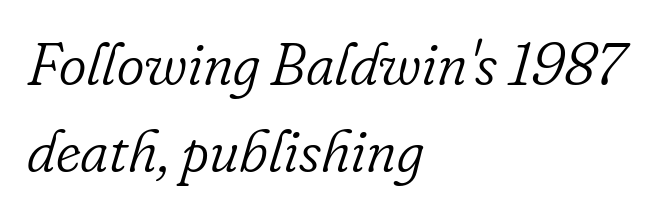
Q: Is the text bold? A: No.
Q: Is the text italic (slanted)? A: Yes, it leans right by about 16 degrees.
Q: Is the typeface a serif or a sans-serif typeface? A: Serif.
Q: Is the text underlined? A: No.
Q: How is the paragraph aligned? A: Left-aligned.
Q: Is the spacing between letters normal or unusually wide? A: Normal.
Q: Is the spacing between lines tight, normal or loose? A: Normal.
Q: Width (condensed, normal, or wide)? A: Normal.
Q: Stroke contrast? A: Low.
Q: x-height? A: Small.
Q: Monospaced? A: No.
